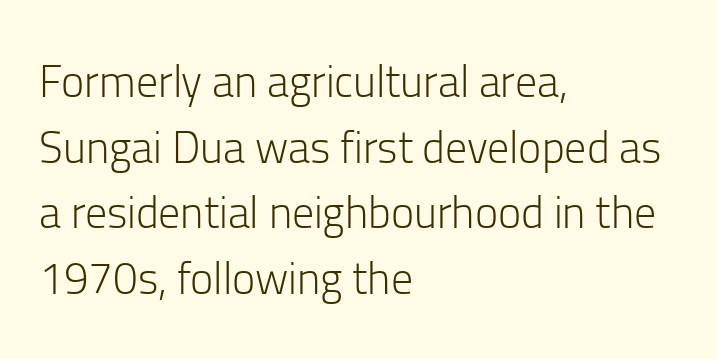
Q: Is the text bold? A: No.
Q: Is the text italic (slanted)? A: No, it is upright.
Q: Is the typeface a serif or a sans-serif typeface? A: Sans-serif.
Q: Is the text underlined? A: No.
Q: How is the paragraph aligned? A: Left-aligned.
Q: Is the spacing between letters normal or unusually wide? A: Normal.
Q: Is the spacing between lines tight, normal or loose? A: Normal.
Q: Width (condensed, normal, or wide)? A: Normal.
Q: Stroke contrast? A: Low.
Q: x-height? A: Medium.
Q: Monospaced? A: No.
